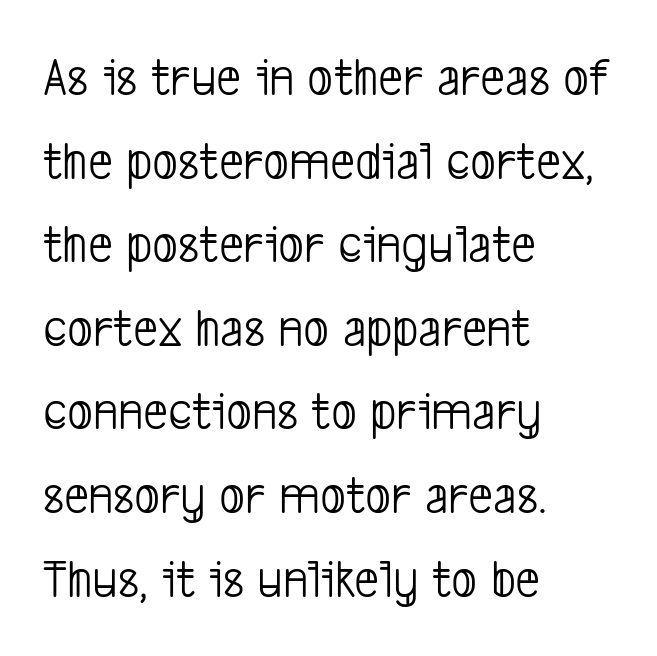
The image shows 55 px light, condensed sans-serif type; set left-aligned, normal line spacing (1.52x), normal letter spacing, not underlined; low stroke contrast and a medium x-height.
